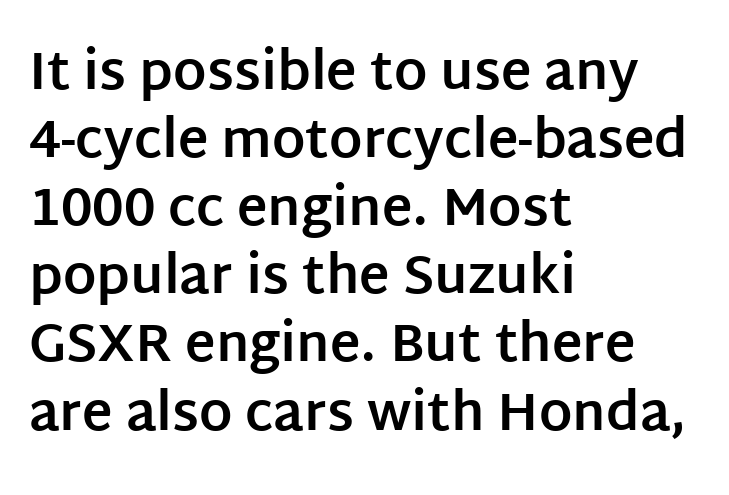
The image shows 52 px bold sans-serif type, upright; set left-aligned, normal line spacing (1.31x), normal letter spacing, not underlined; low stroke contrast and a large x-height.
